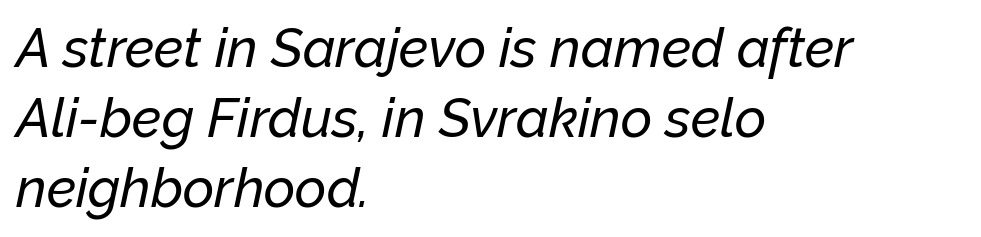
Interline gaps are of average width in this sample. The text block is weighted toward the left margin, trailing off unevenly rightward. The space beneath each line is pristine and unruled. Designer's note — italics engaged. This rendering leaves character spacing at its baseline value.
